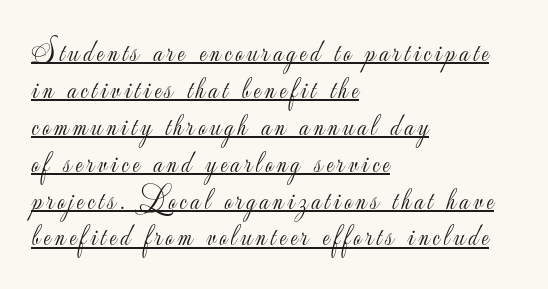
The image shows 30 px light sans-serif type; set left-aligned, line spacing 1.23x, underlined; low stroke contrast and a small x-height.
